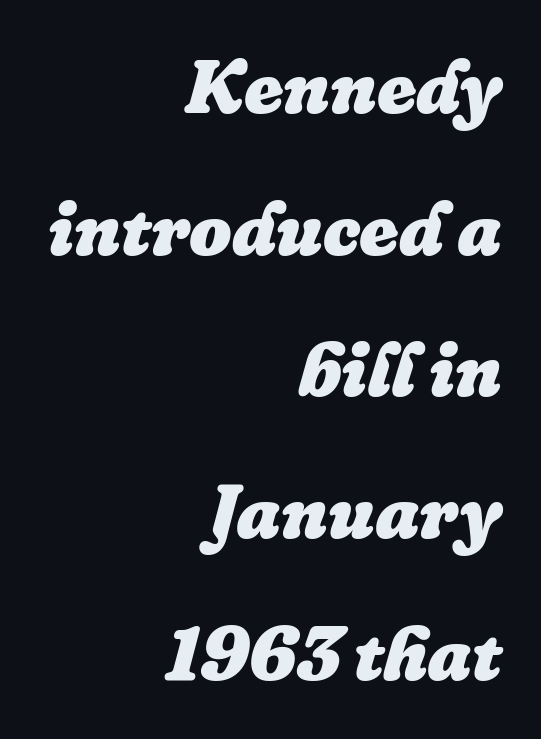
{"italic": "yes", "lean": "right", "slant_degrees": 16, "bold": "yes", "weight": "heavy", "width": "normal", "stroke_contrast": "low", "x_height": "medium", "monospaced": "no", "underline": "no", "align": "right", "line_spacing_ratio": 1.89, "letter_spacing": "normal", "letter_spacing_em": 0.0, "glyph_px": 75}
